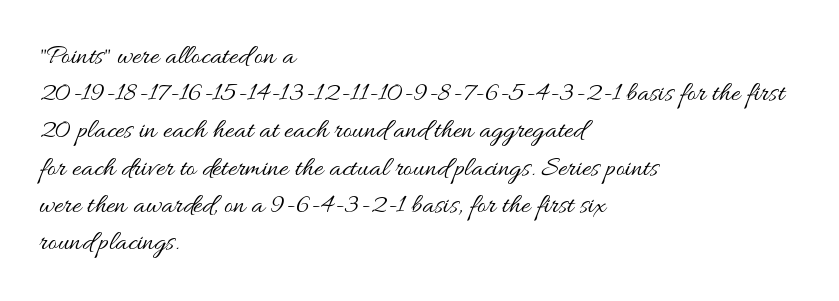
The image shows 28 px regular-weight, wide type; set left-aligned, normal line spacing (1.33x), normal letter spacing, not underlined; medium stroke contrast and a small x-height.
